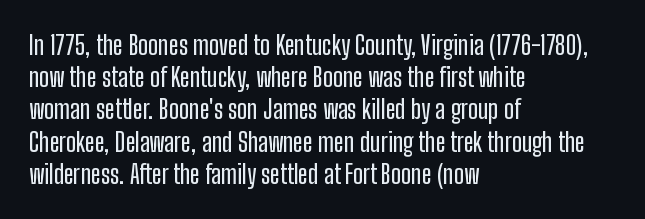
Q: Is the text italic (slanted)? A: No, it is upright.
Q: Is the text underlined? A: No.
Q: How is the paragraph aligned? A: Left-aligned.
Q: Is the spacing between letters normal or unusually wide? A: Normal.
